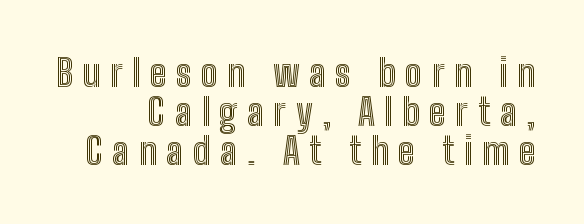
{"italic": "no", "width": "condensed", "x_height": "medium", "monospaced": "no", "underline": "no", "line_spacing": "tight", "line_spacing_ratio": 1.03, "letter_spacing": "wide", "letter_spacing_em": 0.25, "glyph_px": 38}
